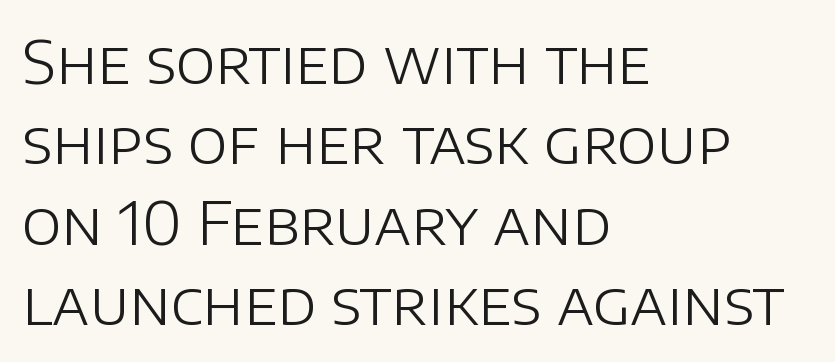
{"serif": "no", "italic": "no", "bold": "no", "weight": "light", "width": "normal", "stroke_contrast": "low", "x_height": "large", "monospaced": "no", "underline": "no", "align": "left", "line_spacing": "normal", "line_spacing_ratio": 1.34, "letter_spacing": "normal", "letter_spacing_em": 0.0, "glyph_px": 60}
